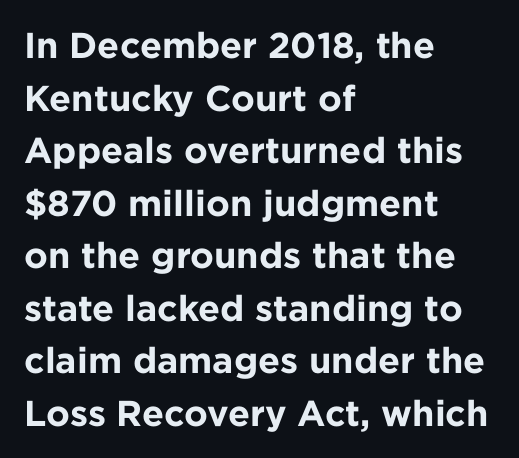
{"serif": "no", "italic": "no", "bold": "yes", "weight": "bold", "width": "normal", "stroke_contrast": "low", "x_height": "medium", "monospaced": "no", "underline": "no", "align": "left", "line_spacing": "normal", "line_spacing_ratio": 1.46, "letter_spacing": "normal", "letter_spacing_em": 0.0, "glyph_px": 36}
